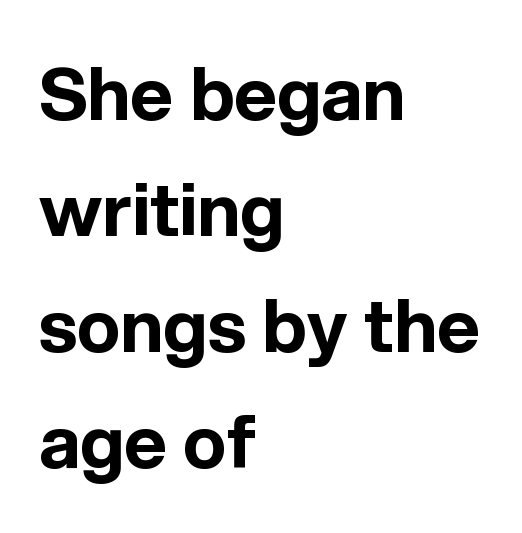
Is the letter spacing exaggerated? No — it looks like the ordinary default. Is the type bold? Yes — the strokes are clearly thick and heavy. The font's upright variant was chosen for this text. A typesetter would call this proportional, since set widths differ per character. In terms of letterform style, serifs are entirely absent.
